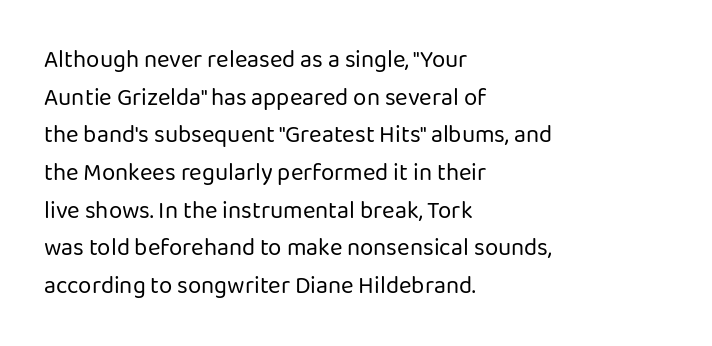
{"italic": "no", "bold": "no", "underline": "no", "align": "left", "line_spacing": "normal", "line_spacing_ratio": 1.57, "letter_spacing": "normal", "letter_spacing_em": 0.0, "glyph_px": 24}
